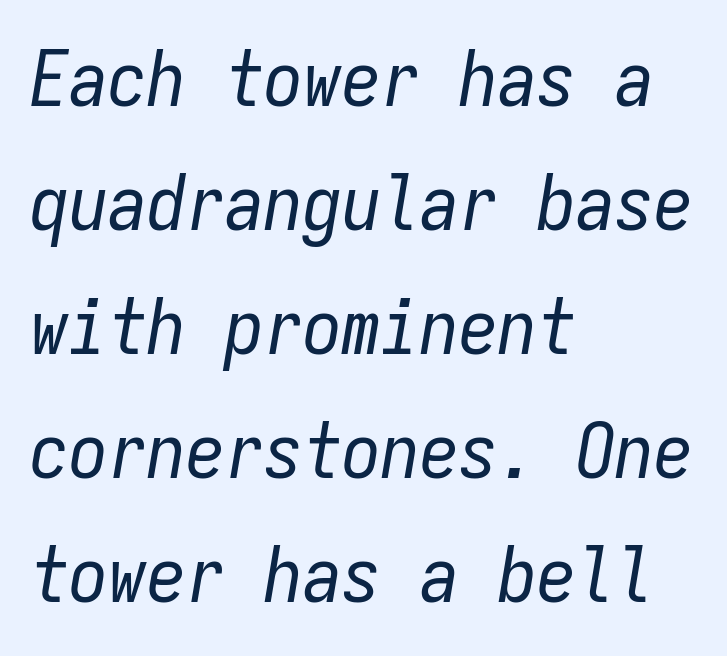
This sample has the even, mechanical cadence of fixed-width lettering. The face looks like a standard text weight, possibly lighter. The vertical gap from one line to the next is medium. This rendering uses left alignment, leaving the right contour irregular. The type is set solid horizontally, with unmodified tracking. A typesetter would mark this as italic.
